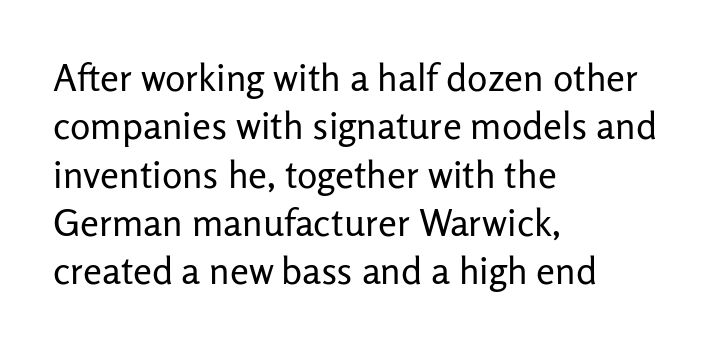
{"serif": "no", "italic": "no", "bold": "no", "weight": "regular", "width": "normal", "stroke_contrast": "low", "x_height": "medium", "monospaced": "no", "underline": "no", "align": "left", "line_spacing": "normal", "line_spacing_ratio": 1.27, "letter_spacing": "normal", "letter_spacing_em": 0.0, "glyph_px": 38}
